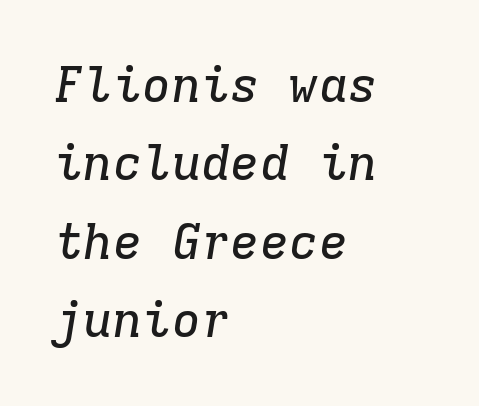
The paragraph shown leans on its left margin. Glance below the letters and you will spot only blank space. Letter spacing: default. Quick note: italic.
